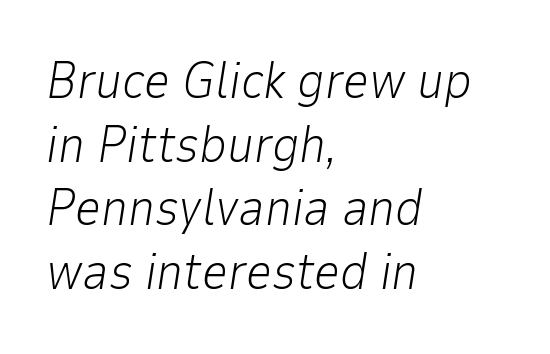
{"italic": "yes", "lean": "right", "slant_degrees": 9, "bold": "no", "weight": "light", "width": "normal", "stroke_contrast": "low", "x_height": "medium", "monospaced": "no", "underline": "no", "align": "left", "line_spacing": "normal", "line_spacing_ratio": 1.25, "letter_spacing": "normal", "letter_spacing_em": 0.0, "glyph_px": 51}
